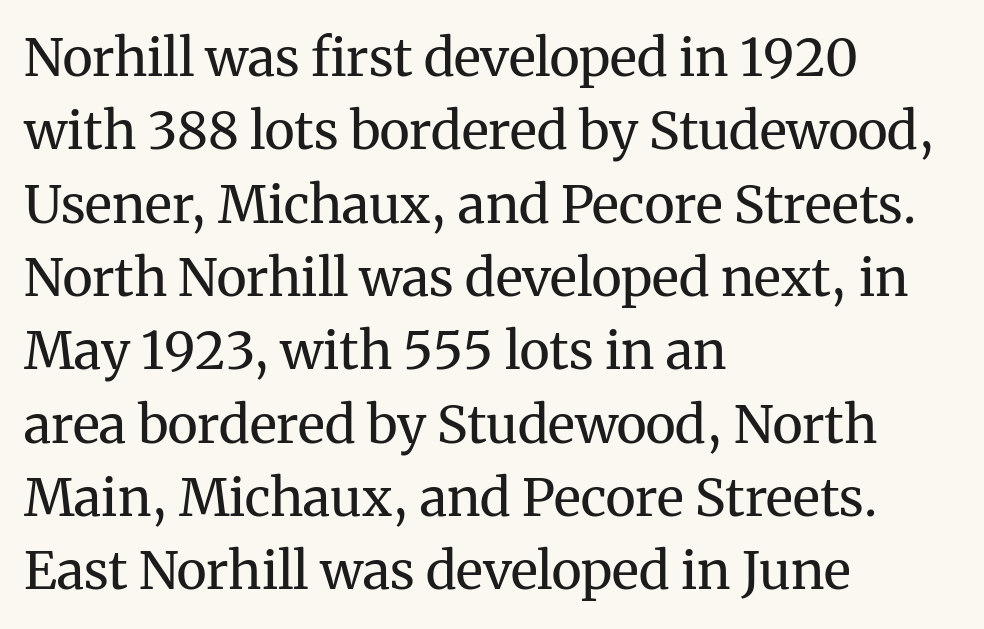
{"serif": "yes", "italic": "no", "bold": "no", "weight": "regular", "width": "normal", "stroke_contrast": "medium", "x_height": "medium", "monospaced": "no", "underline": "no", "align": "left", "line_spacing": "normal", "line_spacing_ratio": 1.41, "letter_spacing": "normal", "letter_spacing_em": 0.0, "glyph_px": 52}
